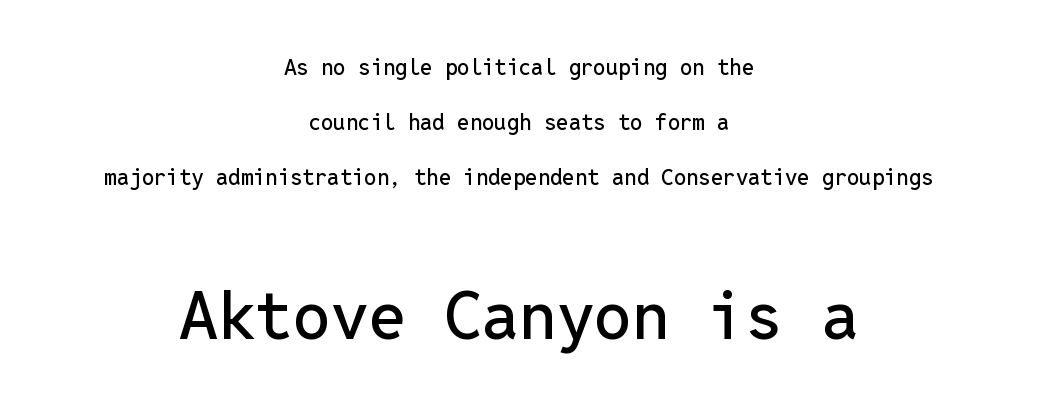
A typesetter would label this face a sans. The whitespace from short lines is split evenly between both sides. The face used here appears at its bigger size in the lower chunk. Quick note: underline off. Default kerning and tracking; the words read as compact shapes. Leading: increased.
